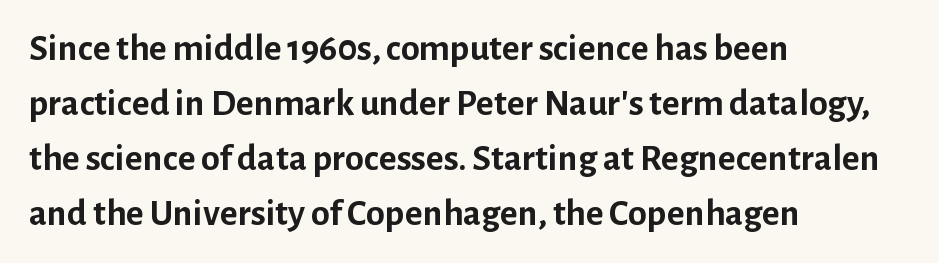
{"serif": "no", "italic": "no", "bold": "yes", "weight": "semibold", "width": "normal", "stroke_contrast": "low", "x_height": "medium", "monospaced": "no", "underline": "no", "align": "left", "line_spacing": "normal", "line_spacing_ratio": 1.45, "letter_spacing": "normal", "letter_spacing_em": 0.0, "glyph_px": 38}
